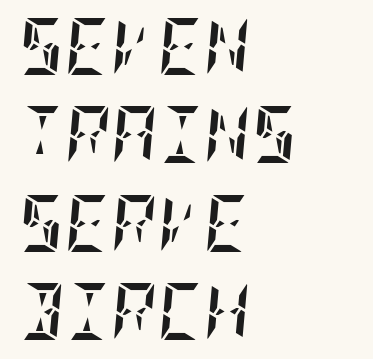
Q: Is the text bold? A: Yes.
Q: Is the text italic (slanted)? A: Yes, it leans right by about 5 degrees.
Q: Is the text underlined? A: No.
Q: How is the paragraph aligned? A: Left-aligned.
Q: Is the spacing between letters normal or unusually wide? A: Normal.
Q: Is the spacing between lines tight, normal or loose? A: Normal.
Q: Width (condensed, normal, or wide)? A: Condensed.
Q: Stroke contrast? A: Low.
Q: x-height? A: Large.
